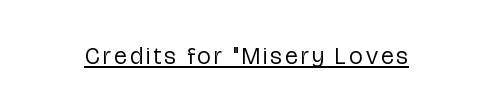
The image shows 24 px text type, upright; set underlined.
